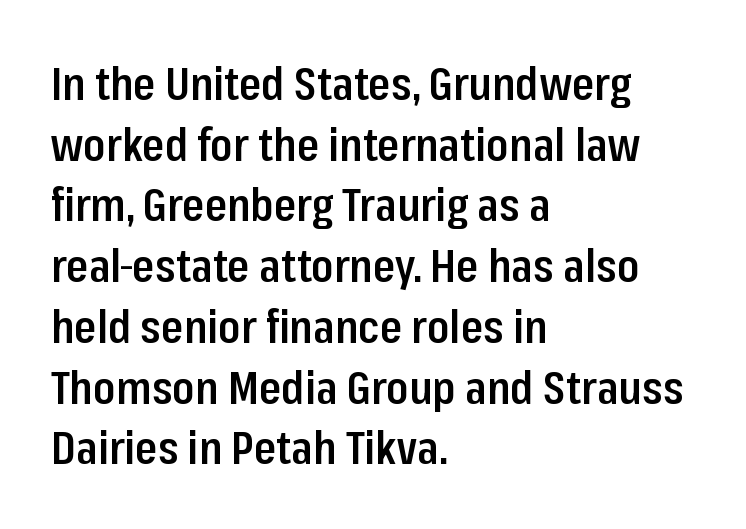
Plain, unruled lines of type. A normal amount of white space separates one row of letters from the next. The text was rendered using a sans face with plain stroke endings. Students, this is semibold: more ink than regular, less than bold.
